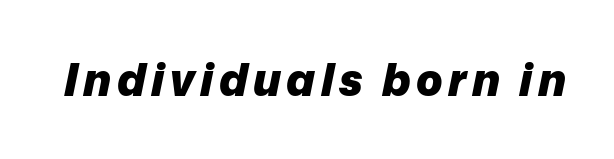
{"italic": "yes", "lean": "right", "slant_degrees": 12, "bold": "yes", "weight": "heavy", "width": "normal", "stroke_contrast": "low", "x_height": "medium", "monospaced": "no", "underline": "no", "glyph_px": 44}
